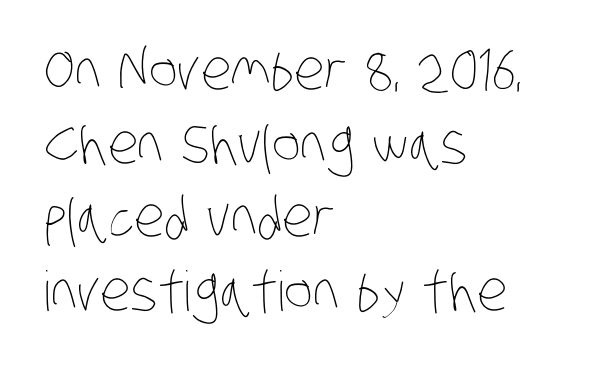
A classic flush-left, rag-right setting is used for this passage. Nobody drew a line under any word here. On a weight scale, this lands at 450 or below. You could not count columns in this text — the font is proportionally spaced. Summary of vertical rhythm: regular, with standard interline spacing.
